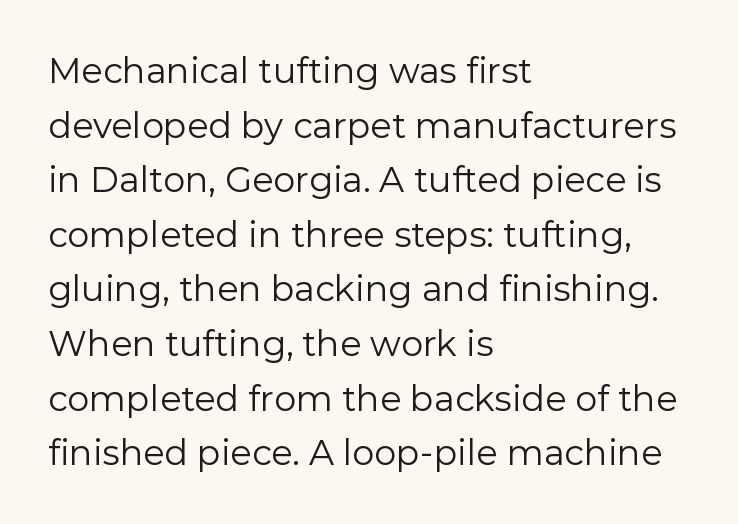
The image shows 35 px regular-weight sans-serif type, upright; set left-aligned, normal line spacing (1.56x), normal letter spacing, not underlined; low stroke contrast and a medium x-height.
